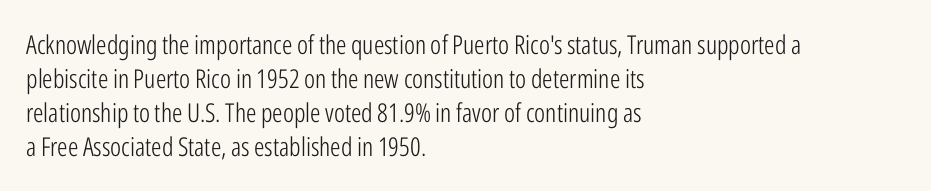
{"italic": "no", "bold": "no", "underline": "no", "align": "left", "line_spacing": "normal", "line_spacing_ratio": 1.31, "letter_spacing": "normal", "letter_spacing_em": 0.0, "glyph_px": 26}
